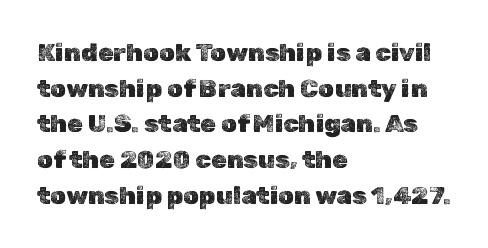
Glyph-to-glyph distance matches everyday printed text. The baseline area is clear. These lines are set flush left with a ragged right edge. Designer's note — italics off, roman on. The rendering uses a moderate line-height, typical for paragraphs.
